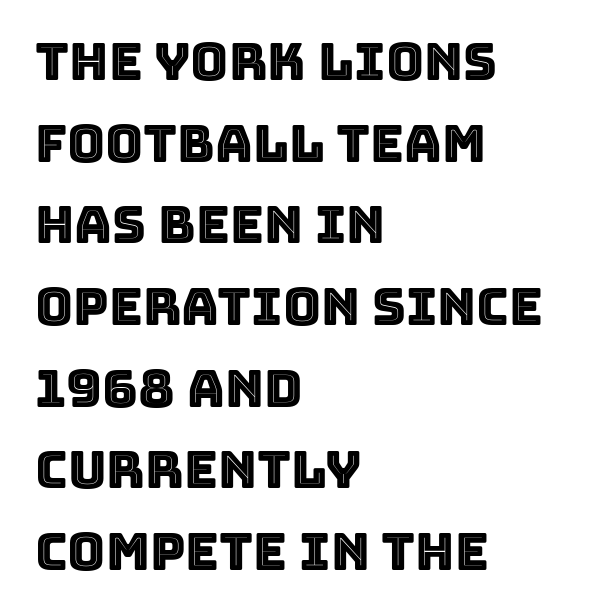
{"italic": "no", "width": "normal", "x_height": "large", "monospaced": "no", "underline": "no", "align": "left", "line_spacing": "normal", "line_spacing_ratio": 1.57, "letter_spacing": "normal", "letter_spacing_em": 0.0, "glyph_px": 52}
